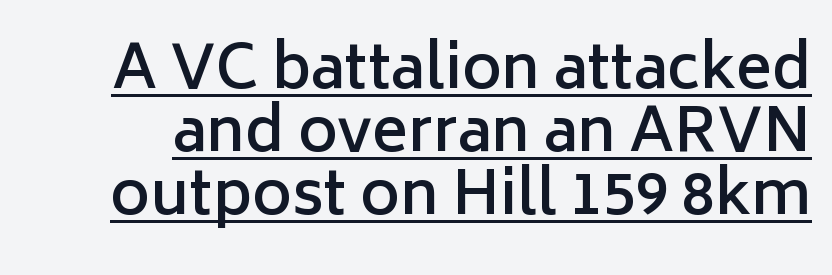
The type sits square on the baseline with zero lean. The face used here appears with an underline applied. The type is set solid horizontally, with unmodified tracking. Looks like regular typesetting: each glyph gets only the width it needs. I'd call this a sans setting — the letters go barefoot. Quick note: interline space is minimal.
